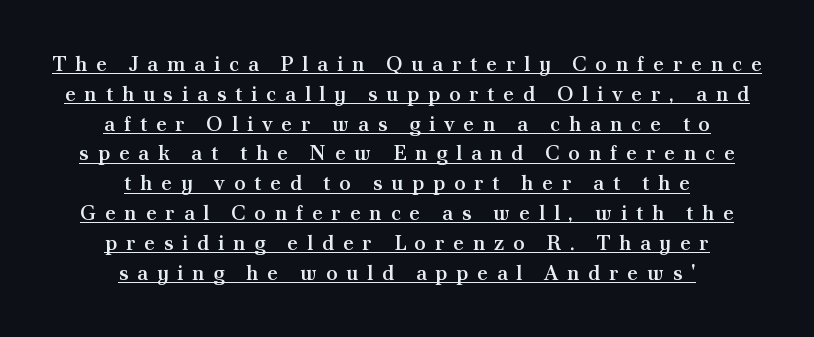
{"italic": "no", "bold": "semi", "underline": "yes", "align": "center", "line_spacing": "normal", "line_spacing_ratio": 1.42, "letter_spacing": "wide", "letter_spacing_em": 0.41, "glyph_px": 21}
